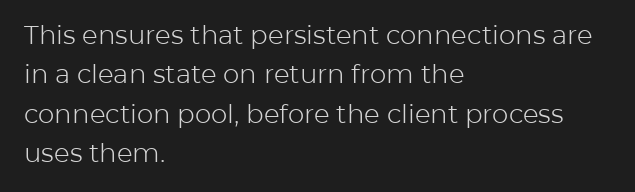
A typesetter would mark this as roman, not italic. Does the leading feel generous? No, just average. The typesetter chose a ragged-right arrangement here. The gaps between neighbouring characters are ordinary and unremarkable. Is this a heavy cut? Hardly; it is regular or lighter. The space directly below the letters is spotless.
